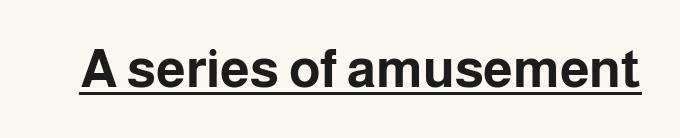
{"serif": "no", "italic": "no", "bold": "yes", "weight": "bold", "width": "normal", "stroke_contrast": "low", "x_height": "medium", "monospaced": "no", "underline": "yes", "letter_spacing": "normal", "letter_spacing_em": 0.0, "glyph_px": 53}
